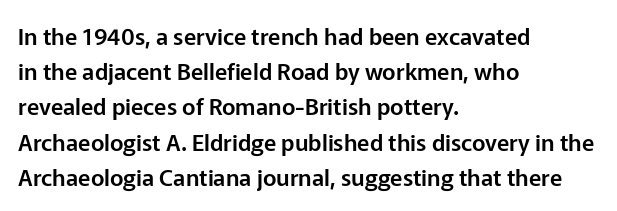
The designer left line spacing at the default. The face used here is rendered with its standard letterfit. The letters stand upright; this is a roman face. The rag falls on the right side of this text block. The words here are not underlined.
